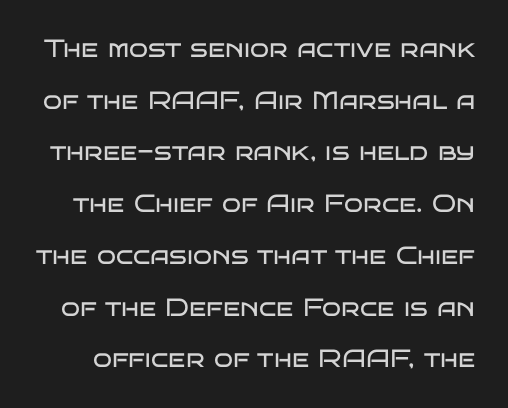
Q: Is the text bold? A: No.
Q: Is the text italic (slanted)? A: No, it is upright.
Q: Is the text underlined? A: No.
Q: Is the spacing between letters normal or unusually wide? A: Normal.
Q: Is the spacing between lines tight, normal or loose? A: Loose.
